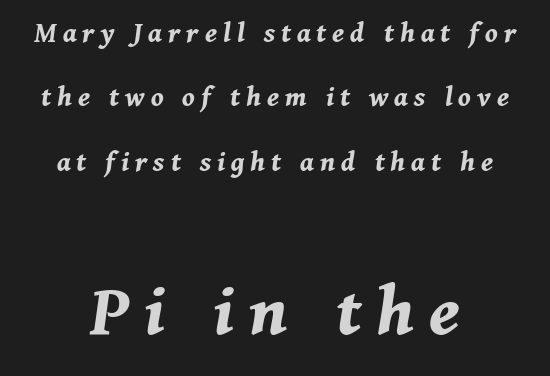
The image shows 76 px bold type, italic (leaning right); set centered, loose line spacing (2.15x), unusually wide letter spacing (+0.2 em), not underlined; the second (bottom) block is 2.53x larger; medium stroke contrast and a medium x-height.
